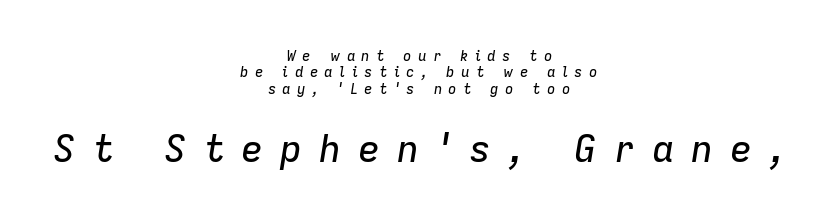
Q: Is the text italic (slanted)? A: Yes, it leans right by about 9 degrees.
Q: Is the text underlined? A: No.
Q: How is the paragraph aligned? A: Centered.
Q: Is the spacing between letters normal or unusually wide? A: Unusually wide.
Q: Which block of text is set in a larger size, the first (top) or the second (bottom)? A: The second (bottom) one.
Q: Width (condensed, normal, or wide)? A: Normal.
Q: Stroke contrast? A: Low.
Q: x-height? A: Medium.
Q: Monospaced? A: No.
